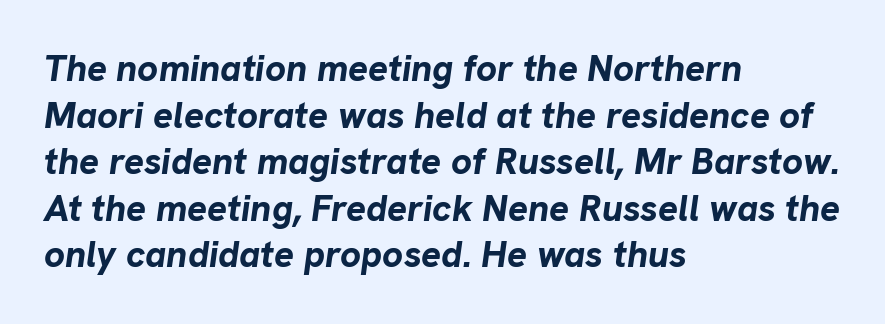
The image shows 37 px bold type, italic (leaning right); set left-aligned, normal line spacing (1.26x), normal letter spacing, not underlined; low stroke contrast and a medium x-height.
